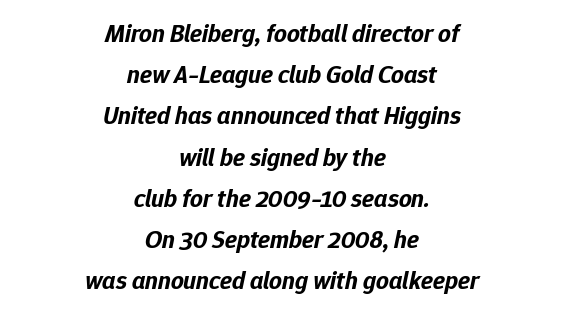
{"italic": "yes", "lean": "right", "slant_degrees": 12, "bold": "yes", "underline": "no", "align": "center", "line_spacing": "normal", "line_spacing_ratio": 1.65, "letter_spacing": "normal", "letter_spacing_em": 0.0, "glyph_px": 25}
